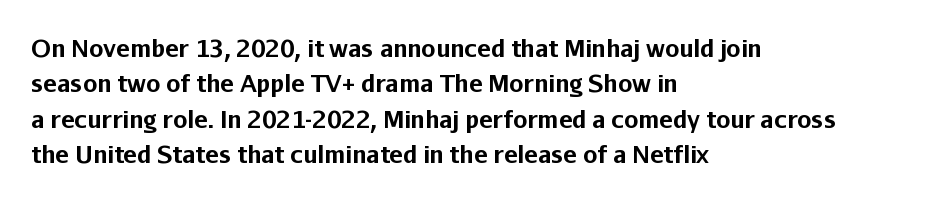
{"italic": "no", "bold": "yes", "underline": "no", "align": "left", "line_spacing": "normal", "line_spacing_ratio": 1.54, "letter_spacing": "normal", "letter_spacing_em": 0.0, "glyph_px": 23}
